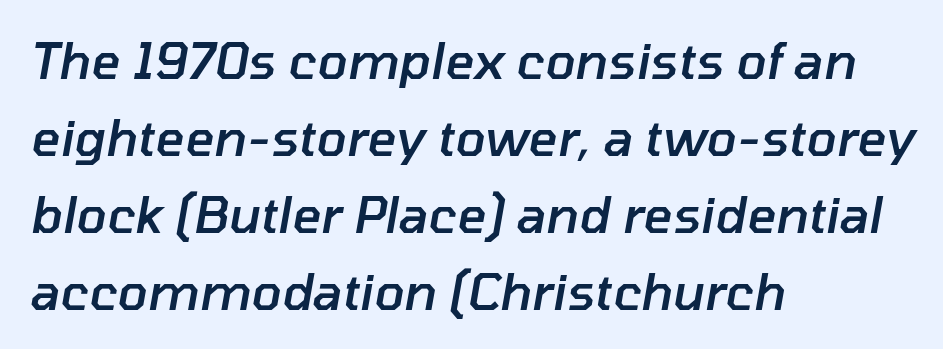
What stands out about the letter spacing? Nothing — it is the standard amount. Looks like regular typesetting: each glyph gets only the width it needs. As a designer I'd log this as weight 600, semibold. Each row of text sits above clean, open space.
